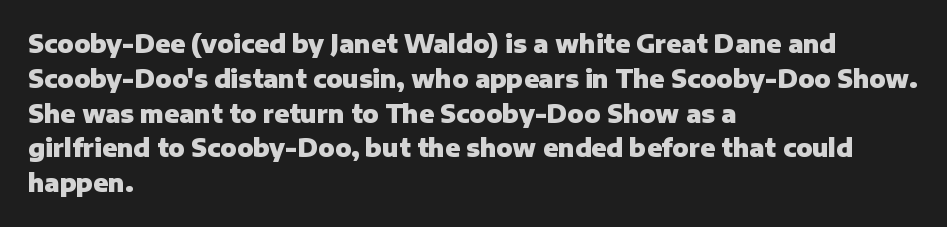
{"italic": "no", "bold": "yes", "underline": "no", "align": "left", "line_spacing": "normal", "line_spacing_ratio": 1.45, "letter_spacing": "normal", "letter_spacing_em": 0.0, "glyph_px": 24}
